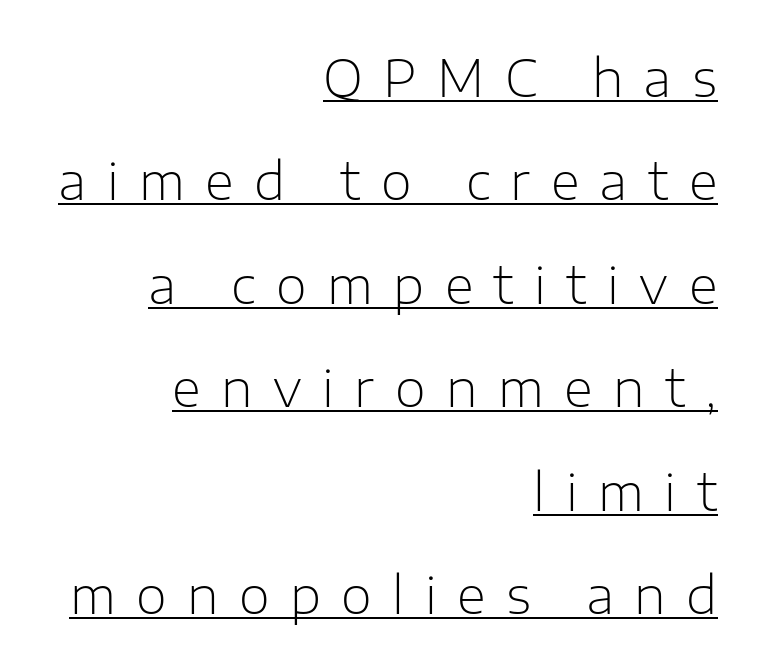
The image shows 50 px light sans-serif type, upright; set right-aligned, loose line spacing (2.07x), unusually wide letter spacing (+0.41 em), underlined; low stroke contrast and a medium x-height.
